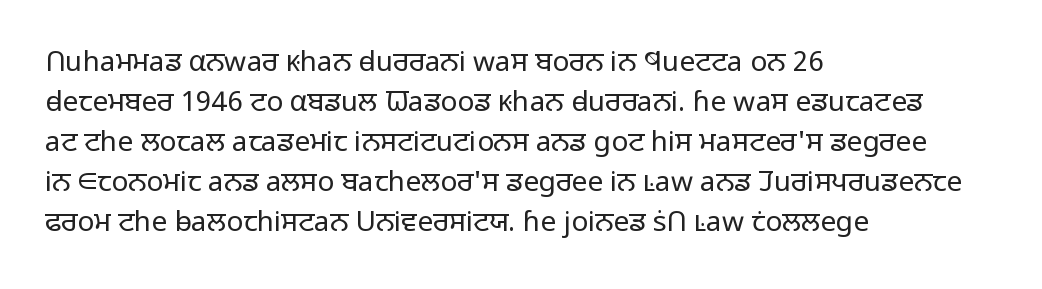
The image shows 28 px light sans-serif type, upright; set left-aligned, normal line spacing (1.43x), normal letter spacing, not underlined; low stroke contrast and a medium x-height.
